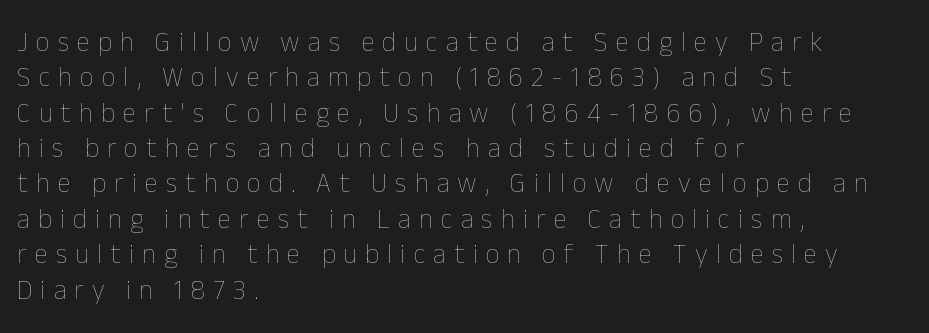
{"italic": "no", "bold": "no", "underline": "no", "align": "left", "line_spacing": "normal", "line_spacing_ratio": 1.31, "letter_spacing": "wide", "letter_spacing_em": 0.3, "glyph_px": 27}
